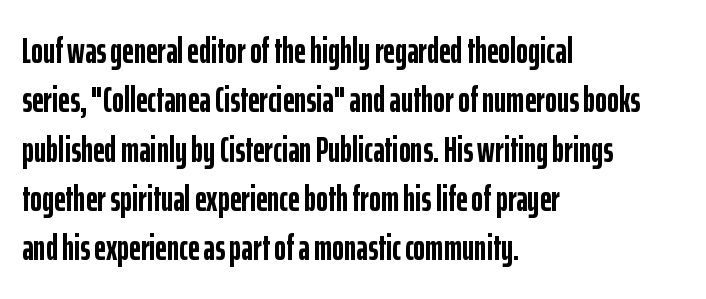
Varying glyph widths throughout — classic text-font behaviour. Is there much room between lines? A standard amount, neither cramped nor airy. The lines are quadded left. Compared with an ordinary text face, these strokes are far heavier — a full bold. The glyphs in this specimen are sans serif. Every character sits straight up, as roman type does.
